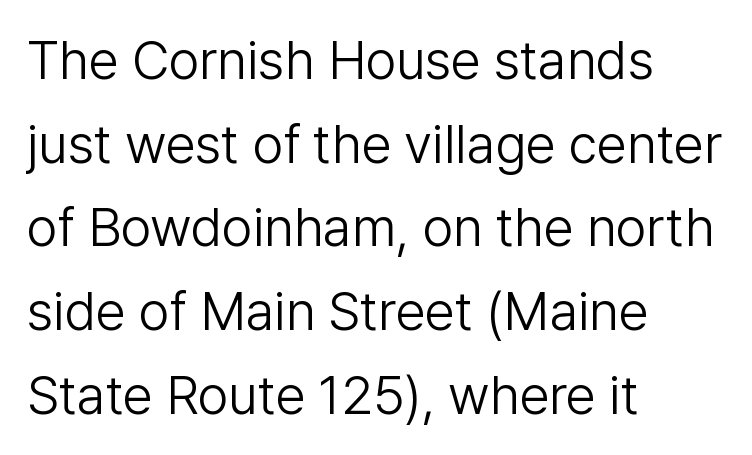
{"serif": "no", "italic": "no", "bold": "no", "weight": "light", "width": "normal", "stroke_contrast": "low", "x_height": "medium", "monospaced": "no", "underline": "no", "align": "left", "line_spacing": "normal", "line_spacing_ratio": 1.55, "letter_spacing": "normal", "letter_spacing_em": 0.0, "glyph_px": 54}
